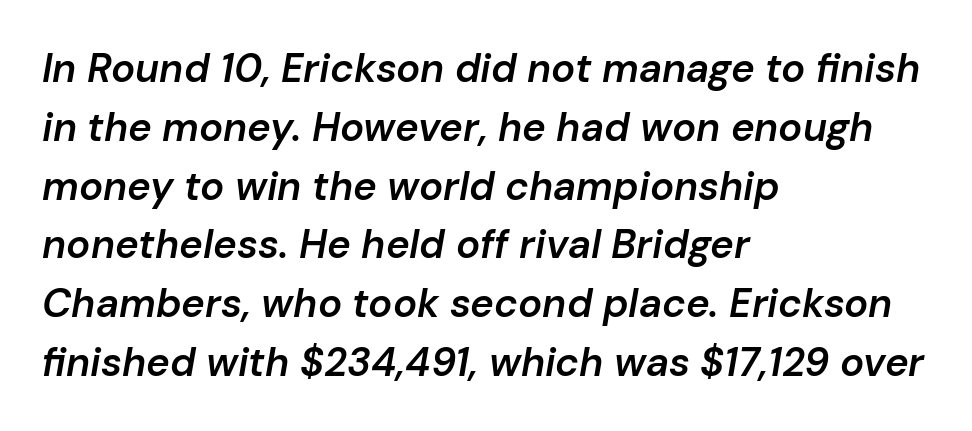
Typographic density is moderately raised because the face is semibold. The glyphs are unaccompanied by any horizontal stroke below them. The paragraph shown leans on its left margin. Yep, that's italic — everything's leaning. Standard letterfit; no display-style spreading of the glyphs. Compared with typical paragraphs, the rows here are spaced about the same.
